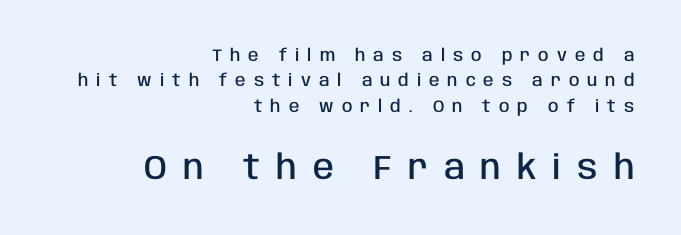
Q: Is the text bold? A: Semi-bold.
Q: Is the text italic (slanted)? A: No, it is upright.
Q: Is the typeface a serif or a sans-serif typeface? A: Sans-serif.
Q: Is the text underlined? A: No.
Q: How is the paragraph aligned? A: Right-aligned.
Q: Is the spacing between letters normal or unusually wide? A: Unusually wide.
Q: Is the spacing between lines tight, normal or loose? A: Normal.
Q: Which block of text is set in a larger size, the first (top) or the second (bottom)? A: The second (bottom) one.
Q: Width (condensed, normal, or wide)? A: Condensed.
Q: Stroke contrast? A: Low.
Q: x-height? A: Large.
Q: Monospaced? A: No.
